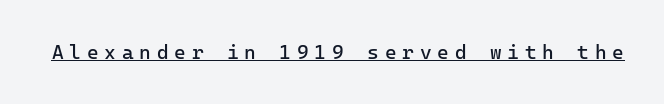
Q: Is the text bold? A: No.
Q: Is the text italic (slanted)? A: No, it is upright.
Q: Is the text underlined? A: Yes.
Q: Is the spacing between letters normal or unusually wide? A: Unusually wide.
